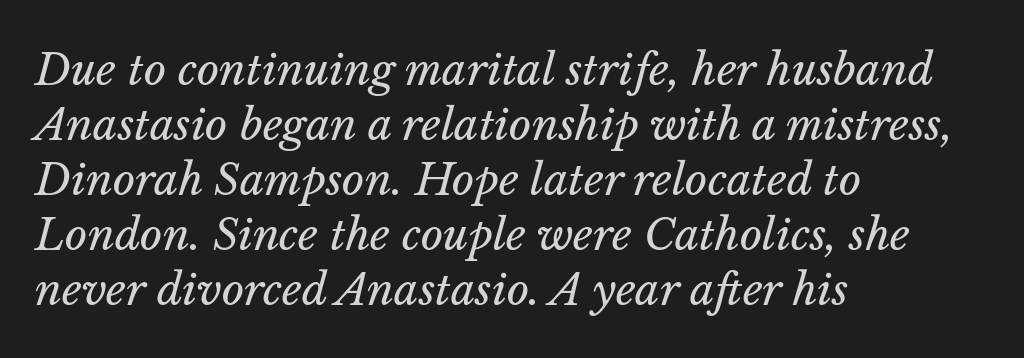
The image shows 43 px regular-weight type, italic (leaning right); set left-aligned, normal line spacing (1.28x), normal letter spacing, not underlined; low stroke contrast and a medium x-height.
